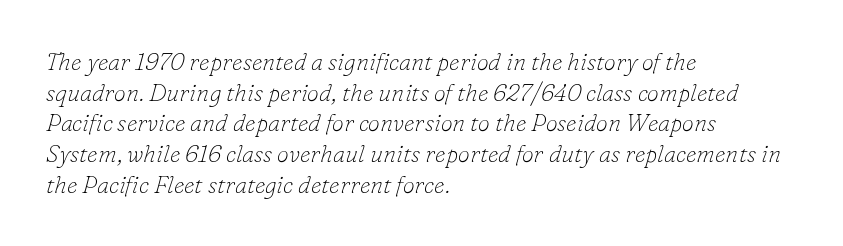
Q: Is the text bold? A: No.
Q: Is the text italic (slanted)? A: Yes, it leans right by about 16 degrees.
Q: Is the text underlined? A: No.
Q: How is the paragraph aligned? A: Left-aligned.
Q: Is the spacing between letters normal or unusually wide? A: Normal.
Q: Is the spacing between lines tight, normal or loose? A: Normal.
